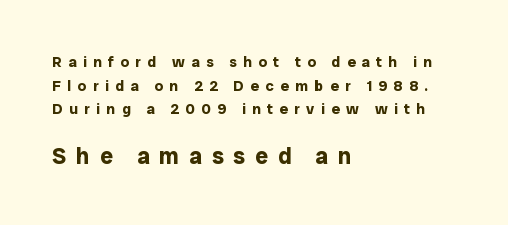
The image shows 23 px bold type, upright; set left-aligned, normal line spacing (1.58x), unusually wide letter spacing (+0.43 em), not underlined; the second (bottom) block is 1.53x larger.
